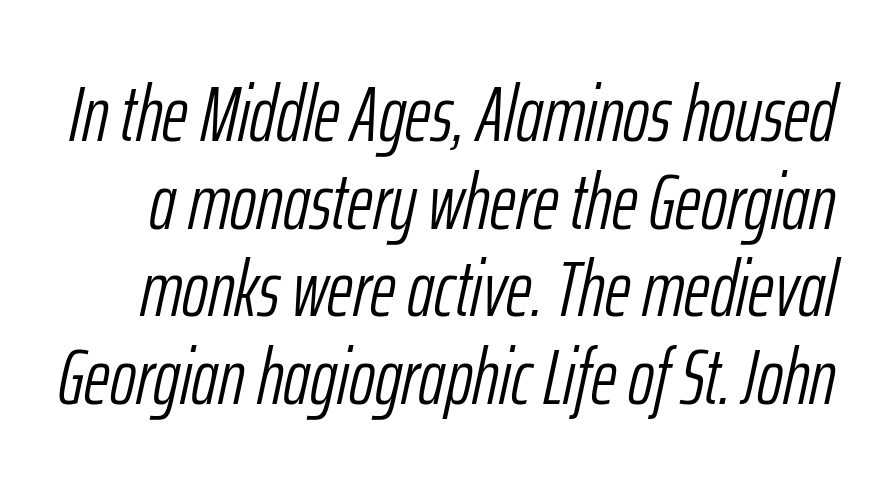
The image shows 79 px light, condensed type, italic (leaning right); set tight line spacing (1.11x), normal letter spacing, not underlined; low stroke contrast and a medium x-height.
